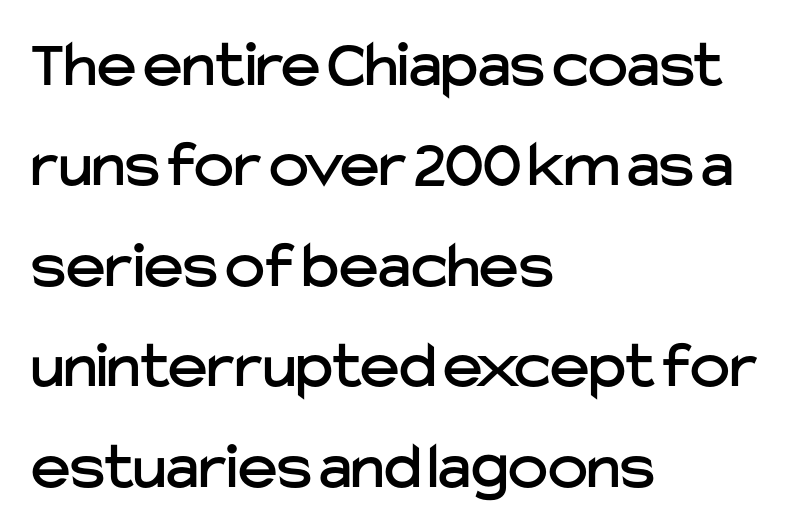
Q: Is the text italic (slanted)? A: No, it is upright.
Q: Is the typeface a serif or a sans-serif typeface? A: Sans-serif.
Q: Is the text underlined? A: No.
Q: How is the paragraph aligned? A: Left-aligned.
Q: Is the spacing between letters normal or unusually wide? A: Normal.
Q: Is the spacing between lines tight, normal or loose? A: Normal.
Q: Width (condensed, normal, or wide)? A: Normal.
Q: Stroke contrast? A: Low.
Q: x-height? A: Medium.
Q: Monospaced? A: No.
